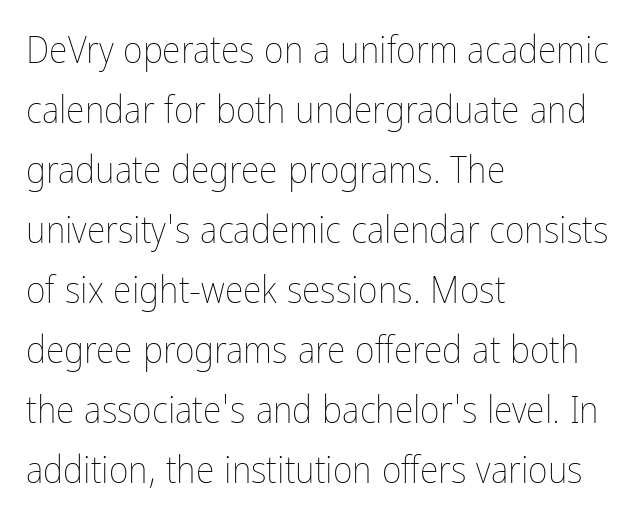
The image shows 38 px thin, condensed type, upright; set left-aligned, normal line spacing (1.58x), normal letter spacing, not underlined; low stroke contrast and a medium x-height.
